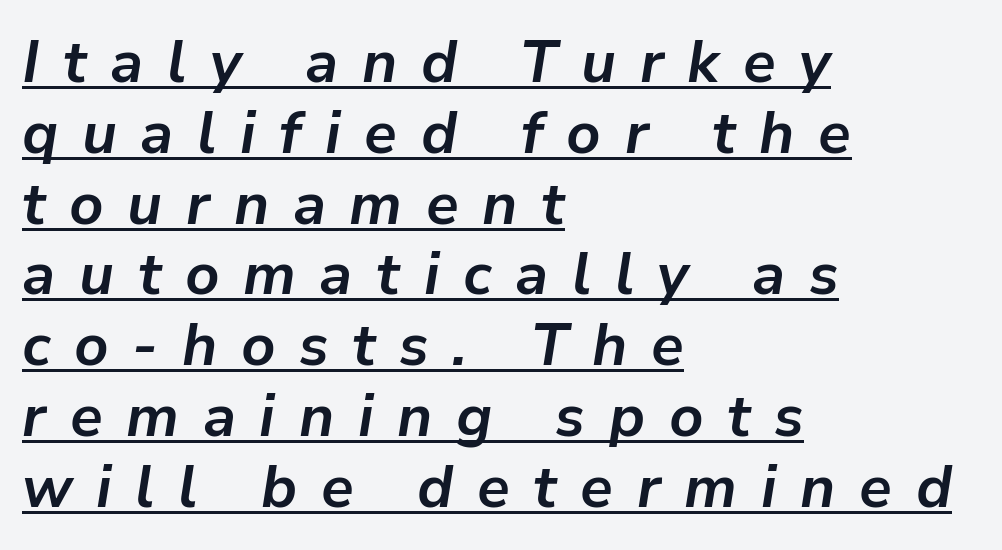
The gaps between neighbouring characters are conspicuously large. Students, observe the line beneath the letters — that is underlining. A full-strength bold gives these letters their thick strokes. A student would call this left alignment; a typographer would say flush left, rag right. Spacing verdict: proportional, widths tailored to each character.
